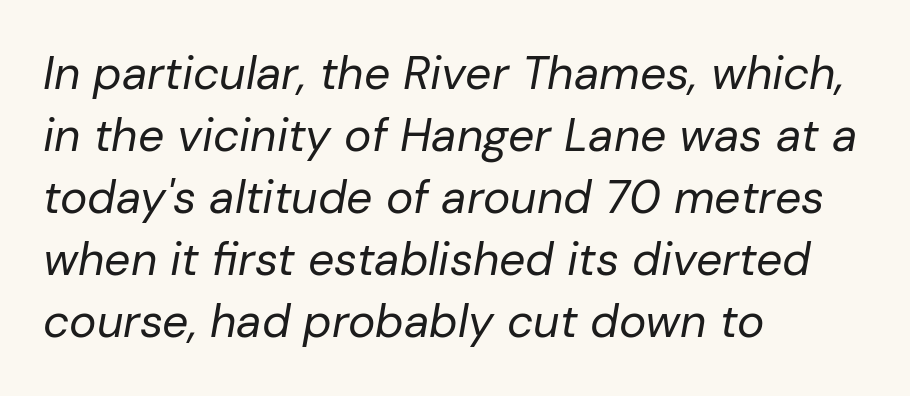
Q: Is the text bold? A: No.
Q: Is the text italic (slanted)? A: Yes, it leans right by about 10 degrees.
Q: Is the text underlined? A: No.
Q: How is the paragraph aligned? A: Left-aligned.
Q: Is the spacing between letters normal or unusually wide? A: Normal.
Q: Is the spacing between lines tight, normal or loose? A: Normal.
Q: Width (condensed, normal, or wide)? A: Normal.
Q: Stroke contrast? A: Low.
Q: x-height? A: Medium.
Q: Monospaced? A: No.
